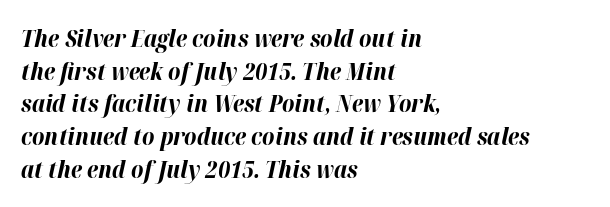
Q: Is the text bold? A: Yes.
Q: Is the text italic (slanted)? A: Yes, it leans right by about 12 degrees.
Q: Is the text underlined? A: No.
Q: How is the paragraph aligned? A: Left-aligned.
Q: Is the spacing between letters normal or unusually wide? A: Normal.
Q: Is the spacing between lines tight, normal or loose? A: Normal.
